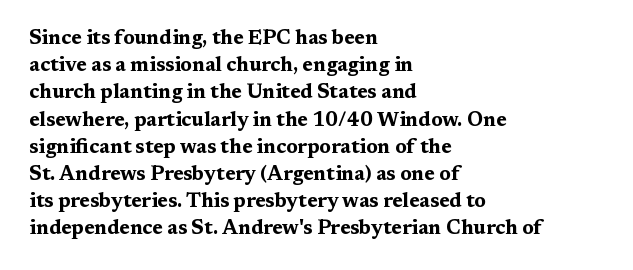
Q: Is the text bold? A: Yes.
Q: Is the text italic (slanted)? A: No, it is upright.
Q: Is the text underlined? A: No.
Q: How is the paragraph aligned? A: Left-aligned.
Q: Is the spacing between letters normal or unusually wide? A: Normal.
Q: Is the spacing between lines tight, normal or loose? A: Normal.
